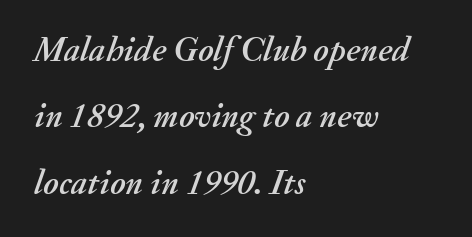
Line starts are locked; line ends wander. The rendering uses natural spacing where letterforms have individual widths. These lines keep a tight, regular rhythm from letter to letter. Is the type slanted? Yes — the strokes lean at a clear angle.
